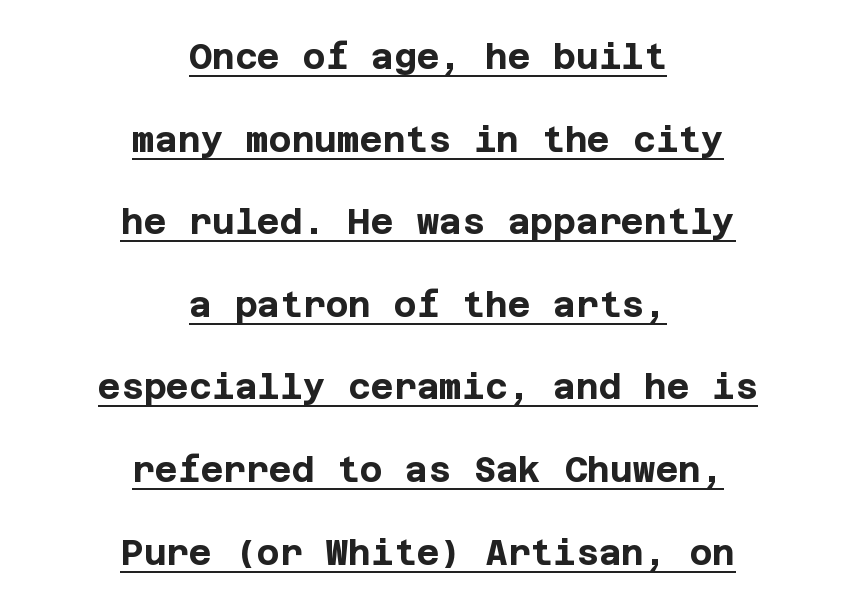
The image shows 35 px bold sans-serif type, upright; set centered, loose line spacing (2.36x), normal letter spacing, underlined; low stroke contrast and a large x-height.
